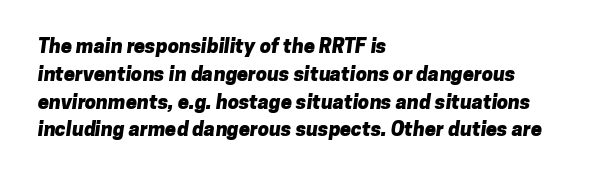
The image shows 20 px bold type; set left-aligned, normal line spacing (1.39x), normal letter spacing, not underlined.
